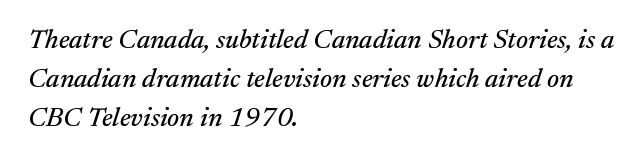
{"italic": "yes", "lean": "right", "slant_degrees": 17, "underline": "no", "align": "left", "line_spacing": "normal", "line_spacing_ratio": 1.44, "letter_spacing": "normal", "letter_spacing_em": 0.0, "glyph_px": 27}
